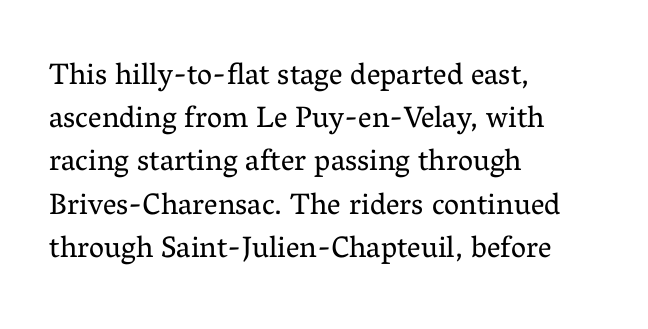
Think of a printed novel: that variable character pitch is what you see here. Rows of type keep a routine distance in the vertical direction. A roman cut, with each character standing at attention. Stems and bowls with no extra thickness — not bold. Descenders are the only things crossing below the line. Yep, those are serifs on the letters.
